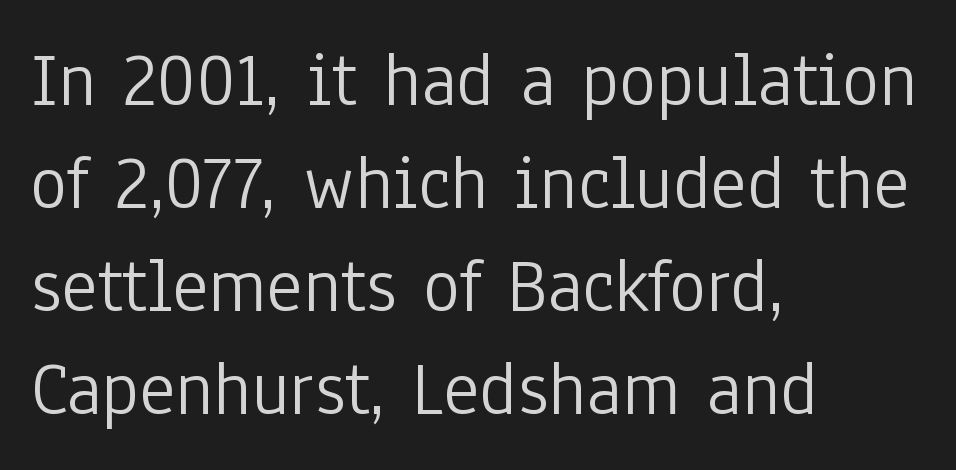
{"serif": "no", "italic": "no", "bold": "no", "weight": "light", "width": "condensed", "stroke_contrast": "low", "x_height": "medium", "monospaced": "no", "underline": "no", "align": "left", "line_spacing": "normal", "line_spacing_ratio": 1.32, "letter_spacing": "normal", "letter_spacing_em": 0.0, "glyph_px": 78}
